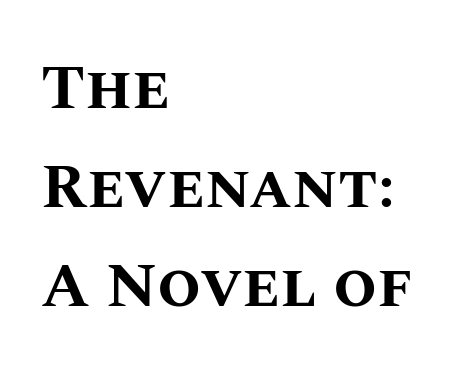
Q: Is the text bold? A: Yes.
Q: Is the text italic (slanted)? A: No, it is upright.
Q: Is the text underlined? A: No.
Q: How is the paragraph aligned? A: Left-aligned.
Q: Is the spacing between letters normal or unusually wide? A: Normal.
Q: Is the spacing between lines tight, normal or loose? A: Normal.
Q: Width (condensed, normal, or wide)? A: Normal.
Q: Stroke contrast? A: Medium.
Q: x-height? A: Large.
Q: Monospaced? A: No.
